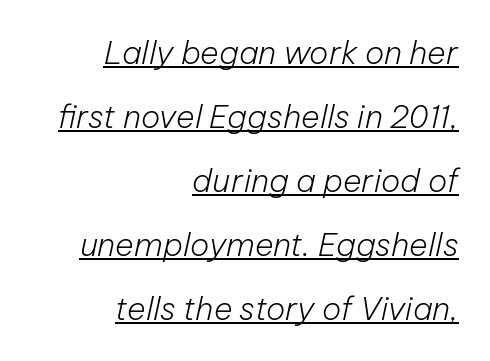
The image shows 32 px light type, italic (leaning right); set right-aligned, loose line spacing (2.0x), normal letter spacing, underlined; low stroke contrast and a medium x-height.
